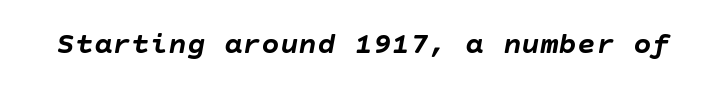
{"italic": "yes", "lean": "right", "slant_degrees": 10, "bold": "yes", "weight": "semibold", "width": "normal", "stroke_contrast": "low", "x_height": "large", "underline": "no", "letter_spacing": "normal", "letter_spacing_em": 0.0, "glyph_px": 31}
